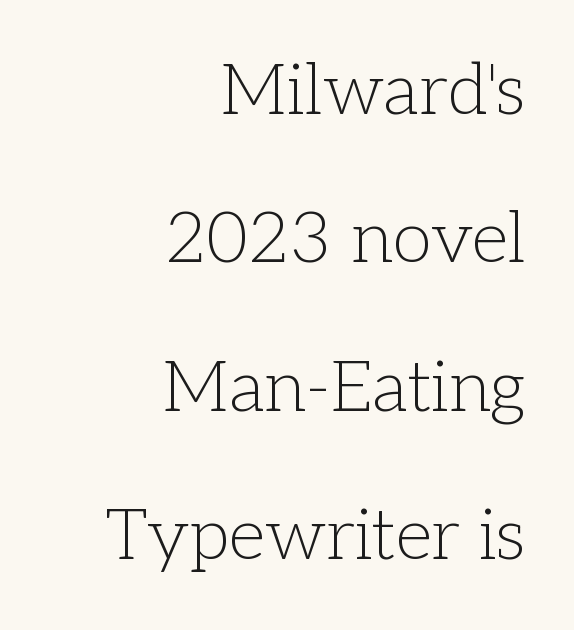
Q: Is the text bold? A: No.
Q: Is the text italic (slanted)? A: No, it is upright.
Q: Is the typeface a serif or a sans-serif typeface? A: Serif.
Q: Is the text underlined? A: No.
Q: How is the paragraph aligned? A: Right-aligned.
Q: Is the spacing between letters normal or unusually wide? A: Normal.
Q: Is the spacing between lines tight, normal or loose? A: Loose.
Q: Width (condensed, normal, or wide)? A: Normal.
Q: Stroke contrast? A: Low.
Q: x-height? A: Medium.
Q: Monospaced? A: No.
